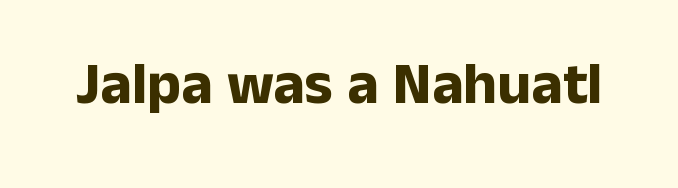
{"serif": "no", "italic": "no", "bold": "yes", "weight": "bold", "width": "normal", "stroke_contrast": "low", "x_height": "medium", "monospaced": "no", "underline": "no", "letter_spacing": "normal", "letter_spacing_em": 0.0, "glyph_px": 60}
